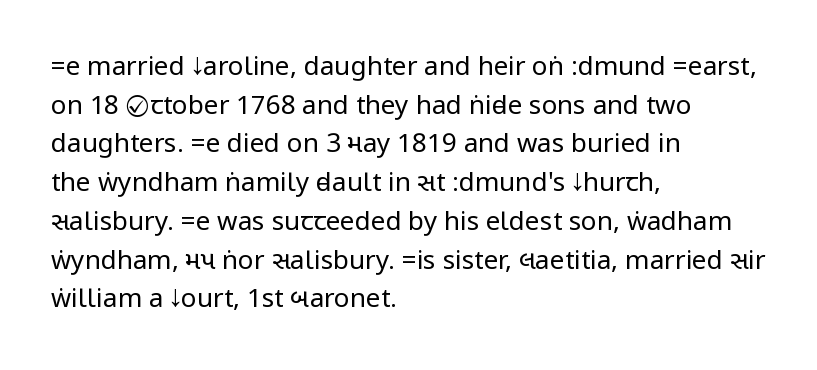
Posture: vertical. The weight tops out at a normal text grade. Words appear dense and cohesive because spacing is normal. If you drew a ruler down the left edge, every line would touch it. Line spacing here is normal. Underline: absent.
